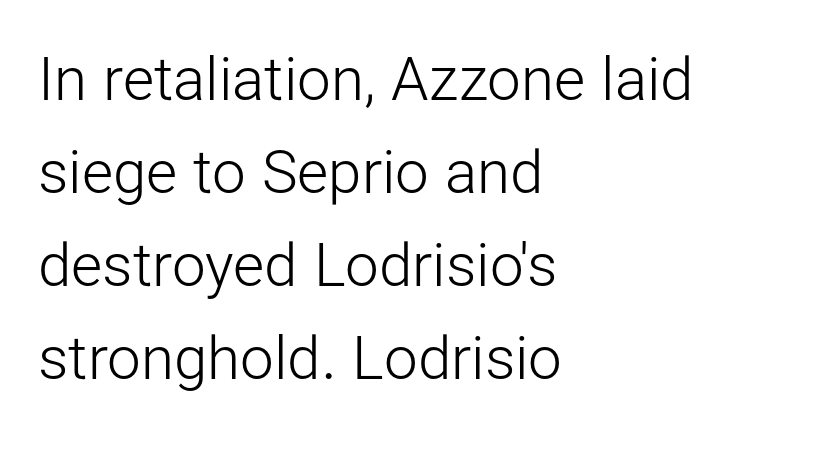
{"serif": "no", "italic": "no", "bold": "no", "weight": "light", "width": "normal", "stroke_contrast": "low", "x_height": "medium", "monospaced": "no", "underline": "no", "align": "left", "line_spacing": "normal", "line_spacing_ratio": 1.55, "letter_spacing": "normal", "letter_spacing_em": 0.0, "glyph_px": 60}
